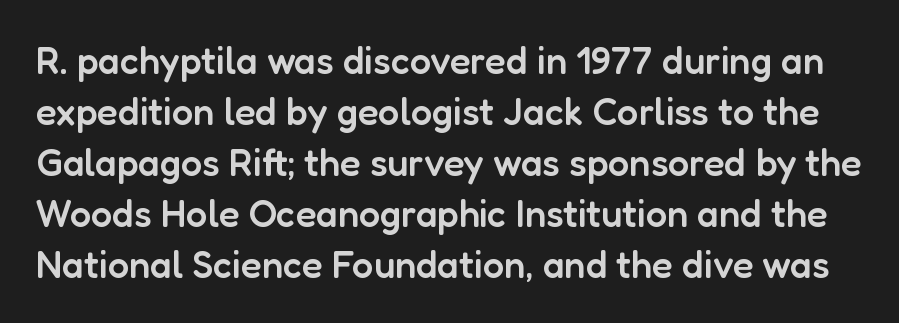
The image shows 38 px semibold sans-serif type, upright; set normal line spacing (1.34x), normal letter spacing, not underlined; low stroke contrast and a medium x-height.
